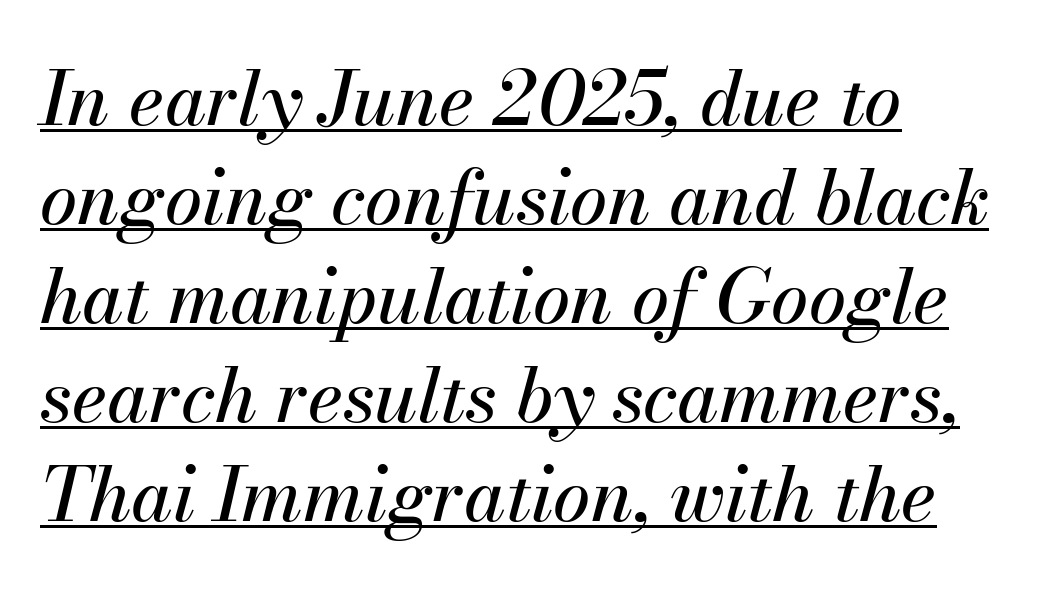
A typesetter would call this leading conventional body-copy spacing. Does extra space separate the letters? No, they use regular spacing. Horizontal alignment here is leftward, the default for most running prose. This is underlined copy, the kind a proofreader might mark for attention. The face used here has a pronounced slope to its letters. Looks like regular typesetting: each glyph gets only the width it needs.
